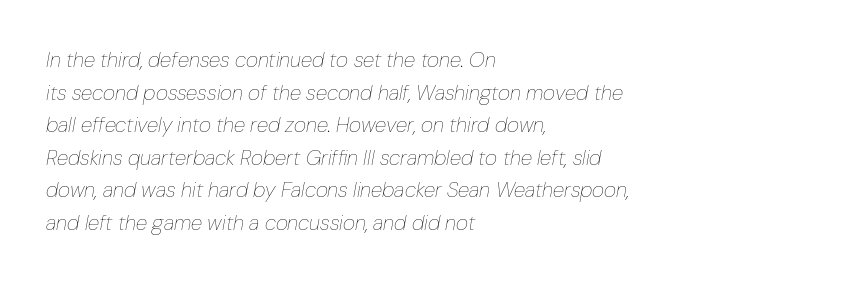
The image shows 21 px text type, italic (leaning right); set left-aligned, normal line spacing (1.55x), normal letter spacing, not underlined.
